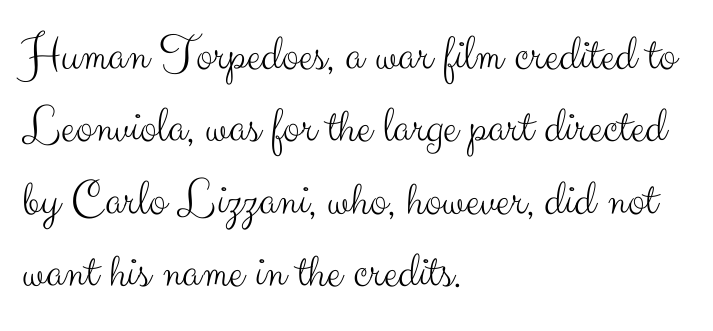
Nope, no serifs anywhere on these letters. Each stroke keeps to a modest, everyday thickness or less. Inter-character spacing is left at the font's built-in metrics.
